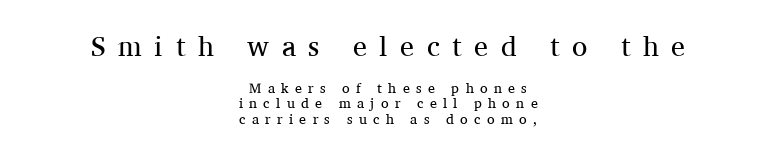
The gap between lines stays unmarked. Vertical strokes here are truly vertical. Centered paragraph, ragged on both sides. Caption: upper text group enlarged, lower text group reduced. Is the stroke heavy? The answer is a plain regular-or-lighter.
